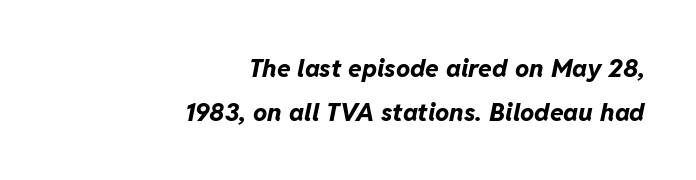
The image shows 25 px bold type, italic (leaning right); set right-aligned, line spacing 1.75x, normal letter spacing, not underlined.
